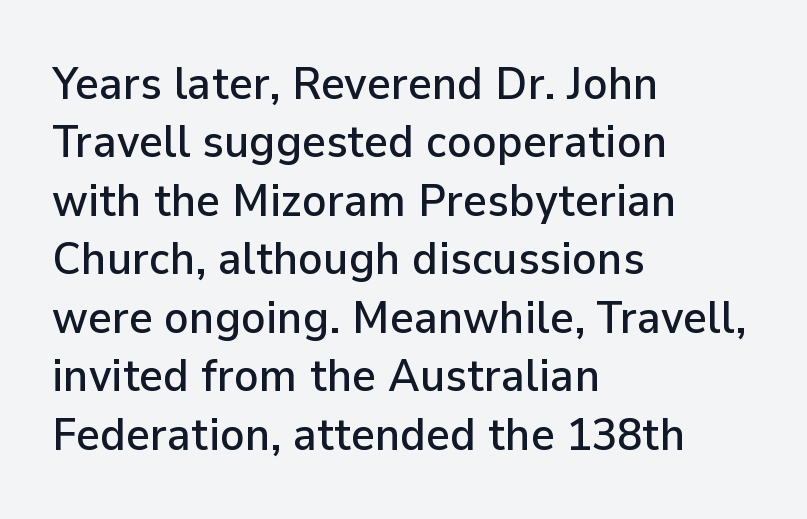
Notice how the stems are strictly vertical — no italics here. Regarding leading, the lines here are spaced in the standard way. Does the type have serifs? No, each stem ends abruptly. Only glyphs here, with clear space below each row. Is the letter spacing exaggerated? No — it looks like the ordinary default. Caption: multi-line text, flush left, ragged right.
